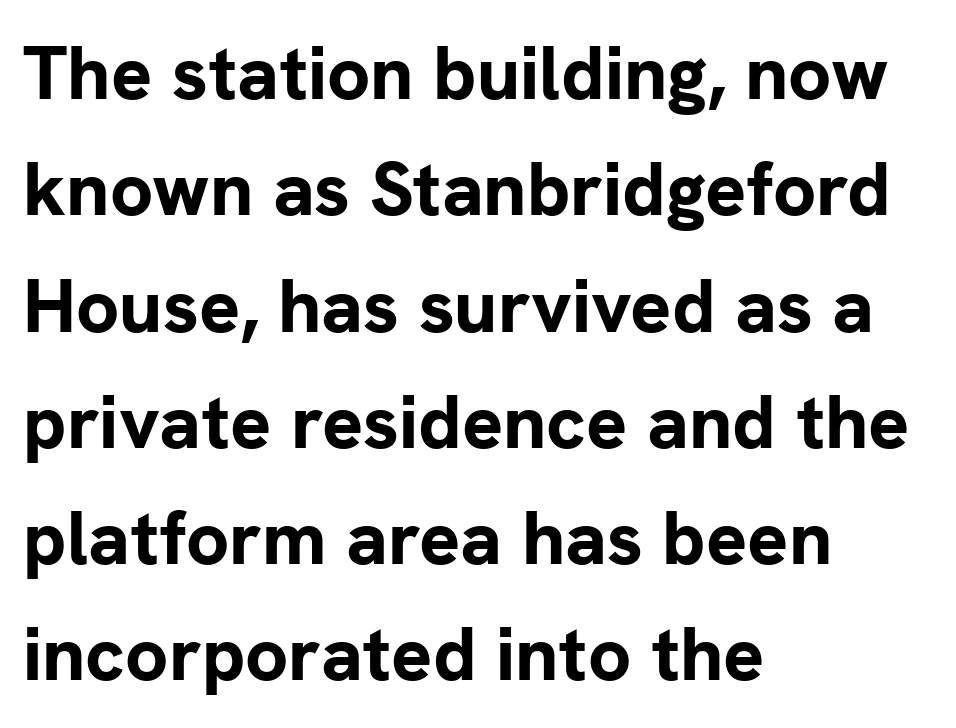
Heavy, bold letterforms. The type family on display is of the sans-serif kind. Quick note: interline space is typical. Visually the block forms a straight wall on the left and a jagged coastline on the right. Short note: letters normally spaced.
